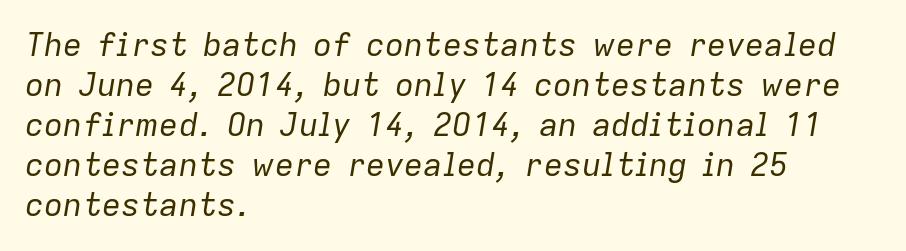
Q: Is the text bold? A: No.
Q: Is the text italic (slanted)? A: Yes, it leans right by about 9 degrees.
Q: Is the text underlined? A: No.
Q: How is the paragraph aligned? A: Left-aligned.
Q: Is the spacing between letters normal or unusually wide? A: Normal.
Q: Is the spacing between lines tight, normal or loose? A: Normal.
Q: Width (condensed, normal, or wide)? A: Normal.
Q: Stroke contrast? A: Low.
Q: x-height? A: Medium.
Q: Monospaced? A: No.
